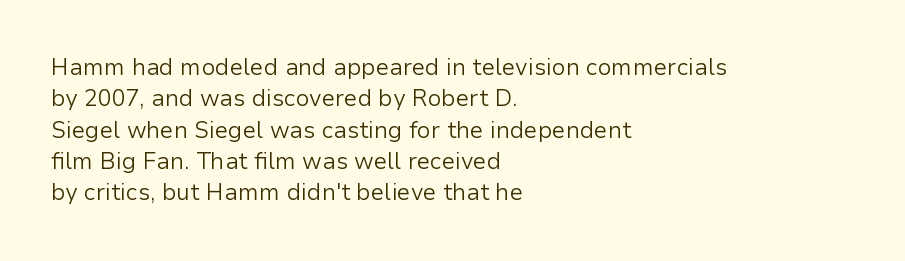
The image shows 23 px text type, upright; set left-aligned, normal line spacing (1.36x), normal letter spacing, not underlined.
